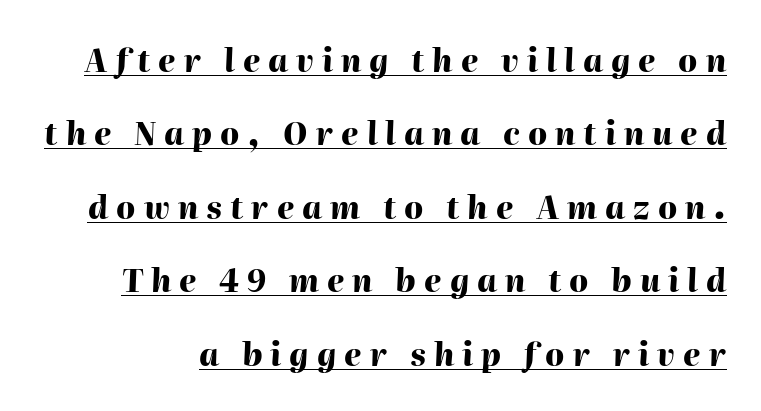
Q: Is the text bold? A: Yes.
Q: Is the text italic (slanted)? A: Yes, it leans right by about 2 degrees.
Q: Is the text underlined? A: Yes.
Q: Is the spacing between letters normal or unusually wide? A: Unusually wide.
Q: Is the spacing between lines tight, normal or loose? A: Loose.
Q: Width (condensed, normal, or wide)? A: Normal.
Q: Stroke contrast? A: High.
Q: x-height? A: Medium.
Q: Monospaced? A: No.
